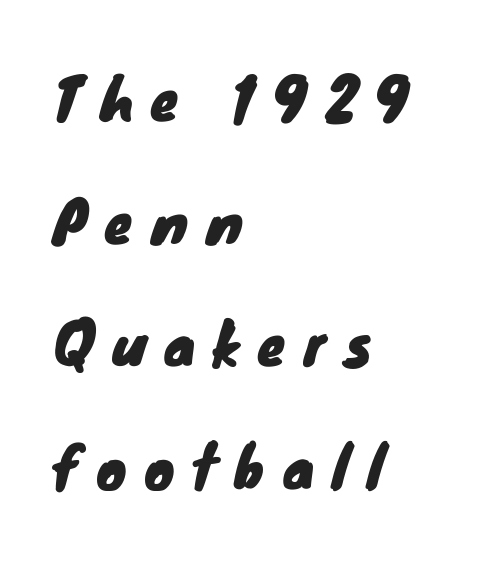
Q: Is the typeface a serif or a sans-serif typeface? A: Sans-serif.
Q: Is the text underlined? A: No.
Q: How is the paragraph aligned? A: Left-aligned.
Q: Is the spacing between letters normal or unusually wide? A: Unusually wide.
Q: Is the spacing between lines tight, normal or loose? A: Loose.
Q: Width (condensed, normal, or wide)? A: Normal.
Q: Stroke contrast? A: Low.
Q: x-height? A: Small.
Q: Monospaced? A: No.
